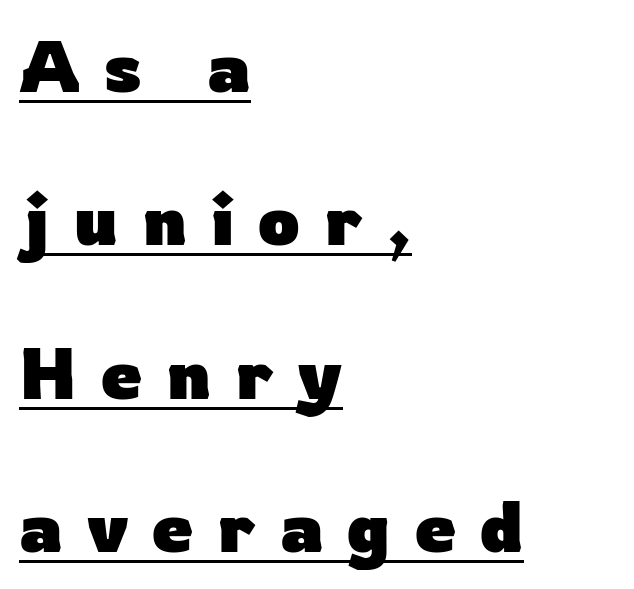
Q: Is the text bold? A: Yes.
Q: Is the text italic (slanted)? A: No, it is upright.
Q: Is the typeface a serif or a sans-serif typeface? A: Sans-serif.
Q: Is the text underlined? A: Yes.
Q: How is the paragraph aligned? A: Left-aligned.
Q: Is the spacing between letters normal or unusually wide? A: Unusually wide.
Q: Is the spacing between lines tight, normal or loose? A: Loose.
Q: Width (condensed, normal, or wide)? A: Normal.
Q: Stroke contrast? A: Low.
Q: x-height? A: Medium.
Q: Monospaced? A: No.
